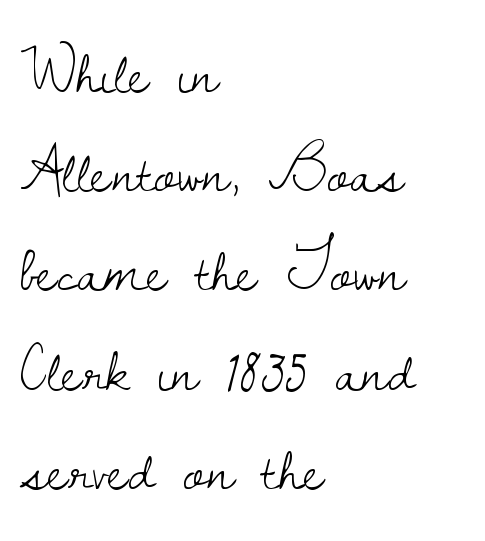
The image shows 64 px light serif type; set left-aligned, normal line spacing (1.55x), normal letter spacing, not underlined; low stroke contrast and a small x-height.
